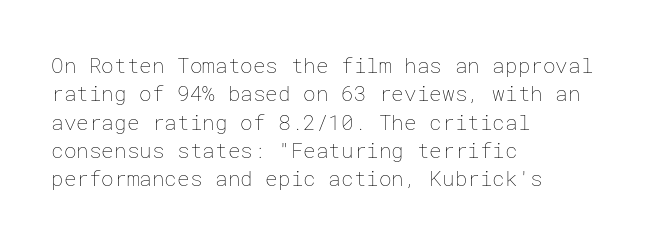
Q: Is the text bold? A: No.
Q: Is the text italic (slanted)? A: No, it is upright.
Q: Is the text underlined? A: No.
Q: How is the paragraph aligned? A: Left-aligned.
Q: Is the spacing between letters normal or unusually wide? A: Normal.
Q: Is the spacing between lines tight, normal or loose? A: Normal.
